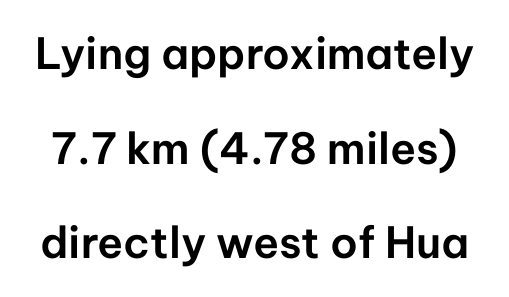
Unlike a traditional serif, this face leaves its strokes unadorned. The face used here is proportionally spaced, like ordinary book or web type. Nope, not italic — everything's standing straight. Spacing between characters is what you'd get straight out of the box.
